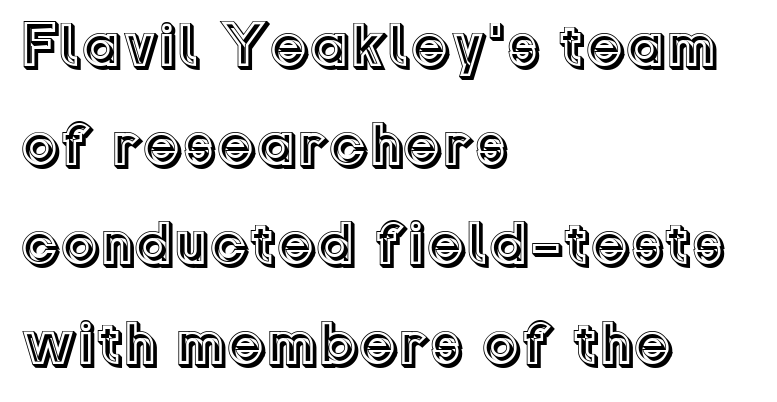
Type without underlining. Successive baselines arrive at the customary interval. Rendered with straight, roman letterforms. Proportional: the letters do not fall into vertical columns. The passage is arranged the way most books set body copy — flush left. The horizontal fit of the characters is conventional and even.
